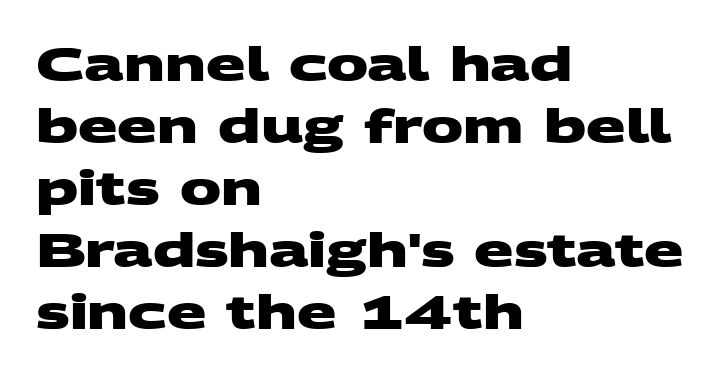
Q: Is the text bold? A: Yes.
Q: Is the typeface a serif or a sans-serif typeface? A: Sans-serif.
Q: Is the text underlined? A: No.
Q: How is the paragraph aligned? A: Left-aligned.
Q: Is the spacing between letters normal or unusually wide? A: Normal.
Q: Is the spacing between lines tight, normal or loose? A: Normal.
Q: Width (condensed, normal, or wide)? A: Wide.
Q: Stroke contrast? A: Medium.
Q: x-height? A: Large.
Q: Monospaced? A: No.
